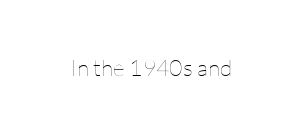
Q: Is the text bold? A: No.
Q: Is the text italic (slanted)? A: No, it is upright.
Q: Is the text underlined? A: No.
Q: Is the spacing between letters normal or unusually wide? A: Normal.
